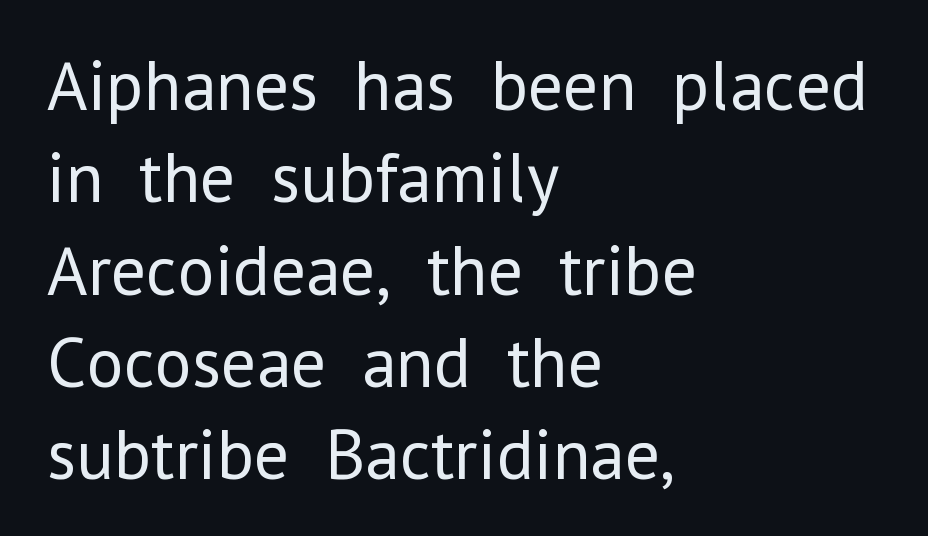
{"serif": "no", "italic": "no", "bold": "no", "weight": "regular", "width": "normal", "stroke_contrast": "low", "x_height": "medium", "monospaced": "no", "underline": "no", "align": "left", "line_spacing": "normal", "line_spacing_ratio": 1.3, "letter_spacing": "normal", "letter_spacing_em": 0.0, "glyph_px": 71}
